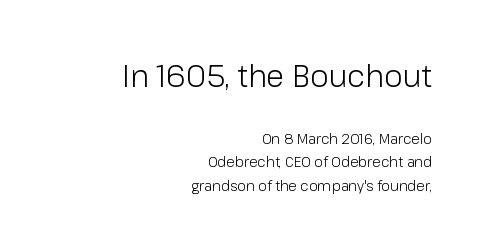
The image shows 30 px light sans-serif type, upright; set right-aligned, normal line spacing (1.69x), normal letter spacing, not underlined; the first (top) block is 2.14x larger; low stroke contrast and a medium x-height.
